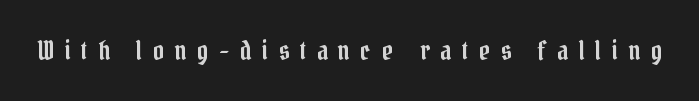
{"italic": "no", "underline": "no", "letter_spacing": "wide", "letter_spacing_em": 0.42, "glyph_px": 26}
